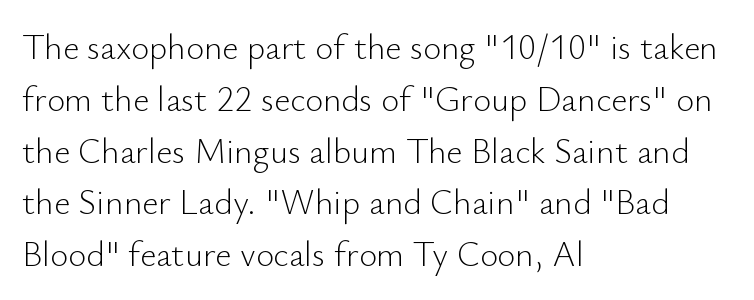
When letters stand straight like this, we call the style roman or upright. The typesetter chose a ragged-right arrangement here. This block has exactly the height ordinary leading produces. Spacing verdict: proportional, widths tailored to each character.
